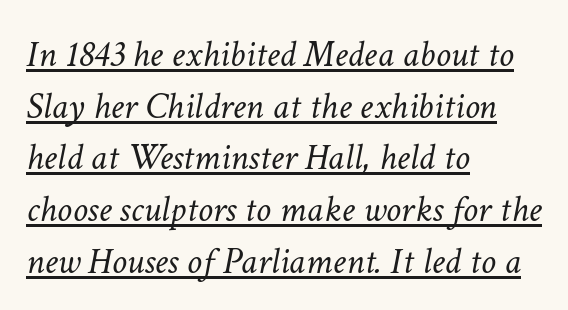
{"italic": "yes", "lean": "right", "slant_degrees": 11, "bold": "no", "weight": "light", "width": "normal", "stroke_contrast": "low", "x_height": "medium", "monospaced": "no", "underline": "yes", "align": "left", "line_spacing": "normal", "line_spacing_ratio": 1.36, "letter_spacing": "normal", "letter_spacing_em": 0.0, "glyph_px": 38}
